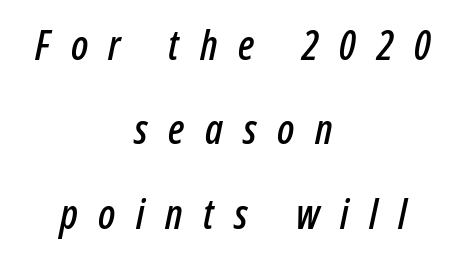
The image shows 41 px condensed type, italic (leaning right); set centered, loose line spacing (2.06x), unusually wide letter spacing (+0.5 em), not underlined; low stroke contrast and a medium x-height.
